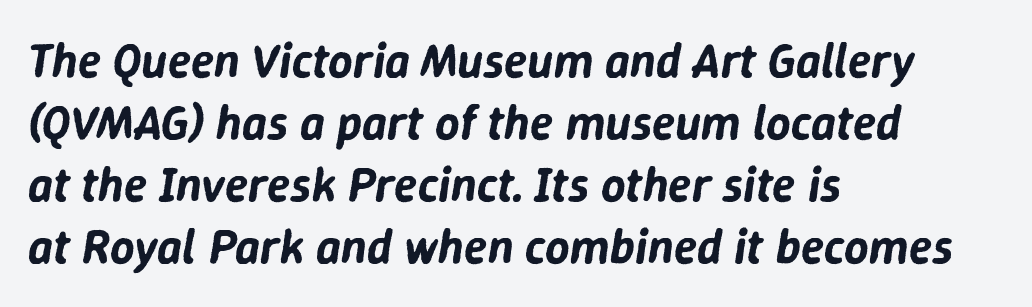
Standard letterfit; no display-style spreading of the glyphs. Students, observe: this is what conventionally led text looks like. Is this a fixed-width face? No — the glyphs have proportional, varying widths. Alignment: flush left. This is oblique type, the kind used for emphasis or titles. Words float on clear page, feet unadorned.
